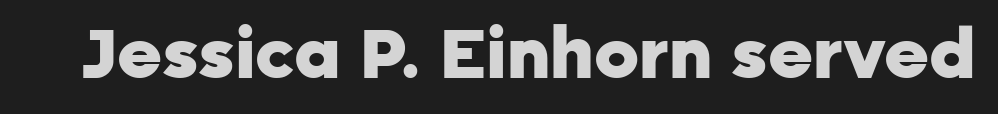
Tall strokes in this sample are plumb rather than angled. Does extra space separate the letters? No, they use regular spacing. The rendering uses natural spacing where letterforms have individual widths. Any mark beneath the type? The region is blank.
